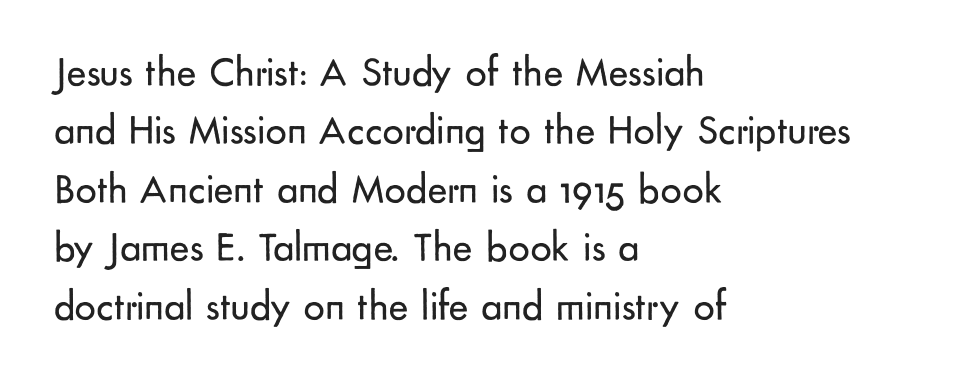
{"serif": "no", "italic": "no", "bold": "no", "weight": "regular", "width": "normal", "stroke_contrast": "low", "x_height": "small", "monospaced": "no", "underline": "no", "align": "left", "line_spacing": "normal", "line_spacing_ratio": 1.39, "letter_spacing": "normal", "letter_spacing_em": 0.0, "glyph_px": 42}
